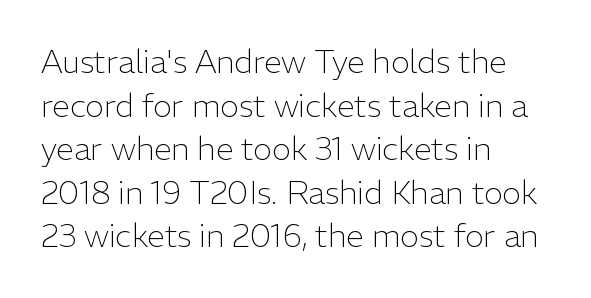
{"serif": "no", "italic": "no", "bold": "no", "weight": "light", "width": "normal", "stroke_contrast": "low", "x_height": "medium", "monospaced": "no", "underline": "no", "align": "left", "line_spacing": "normal", "line_spacing_ratio": 1.36, "letter_spacing": "normal", "letter_spacing_em": 0.0, "glyph_px": 32}
